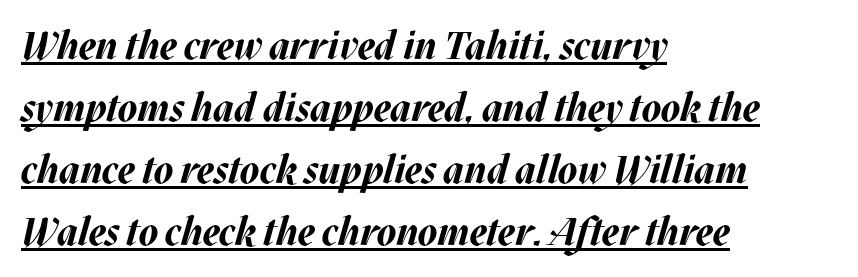
Q: Is the text bold? A: Yes.
Q: Is the text italic (slanted)? A: Yes, it leans right by about 17 degrees.
Q: Is the text underlined? A: Yes.
Q: How is the paragraph aligned? A: Left-aligned.
Q: Is the spacing between letters normal or unusually wide? A: Normal.
Q: Is the spacing between lines tight, normal or loose? A: Normal.
Q: Width (condensed, normal, or wide)? A: Normal.
Q: Stroke contrast? A: Medium.
Q: x-height? A: Large.
Q: Monospaced? A: No.
